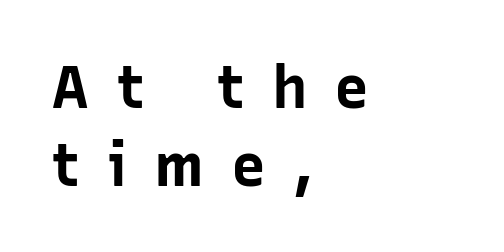
The image shows 59 px bold sans-serif type, upright; set left-aligned, normal line spacing (1.32x), unusually wide letter spacing (+0.45 em), not underlined; low stroke contrast and a medium x-height.
